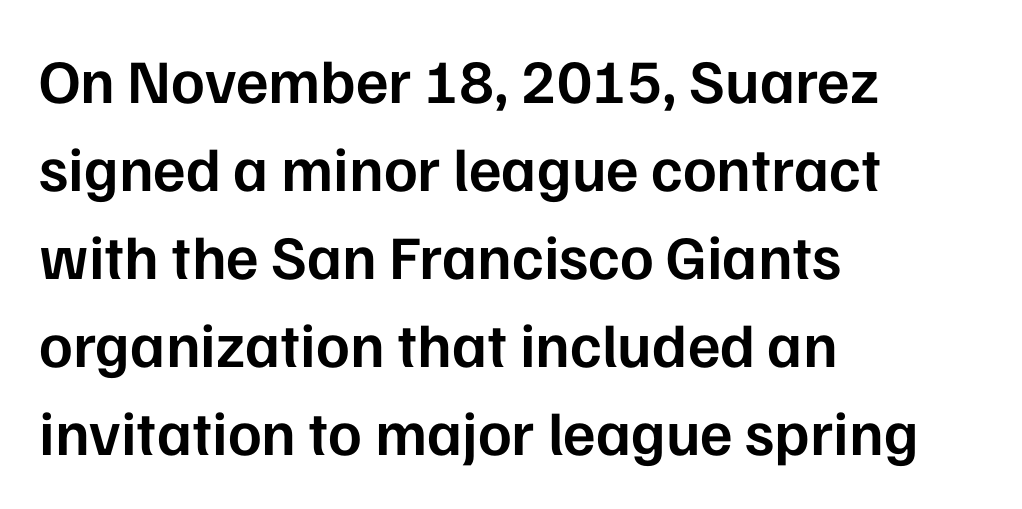
{"serif": "no", "italic": "no", "bold": "semi", "weight": "semibold", "width": "normal", "stroke_contrast": "low", "x_height": "medium", "monospaced": "no", "underline": "no", "align": "left", "line_spacing": "normal", "line_spacing_ratio": 1.42, "letter_spacing": "normal", "letter_spacing_em": 0.0, "glyph_px": 62}
